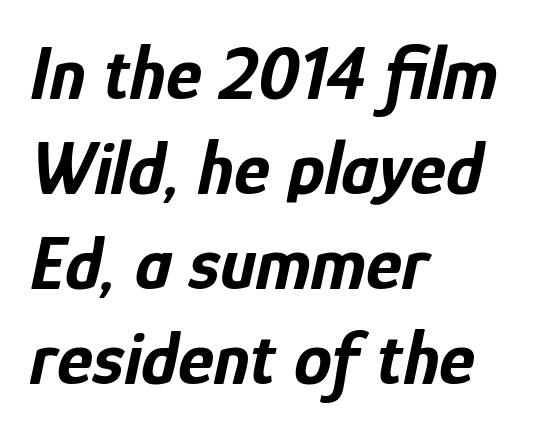
{"italic": "yes", "lean": "right", "slant_degrees": 12, "bold": "yes", "weight": "bold", "width": "condensed", "stroke_contrast": "low", "x_height": "medium", "monospaced": "no", "underline": "no", "align": "left", "line_spacing": "normal", "line_spacing_ratio": 1.25, "letter_spacing": "normal", "letter_spacing_em": 0.0, "glyph_px": 76}
